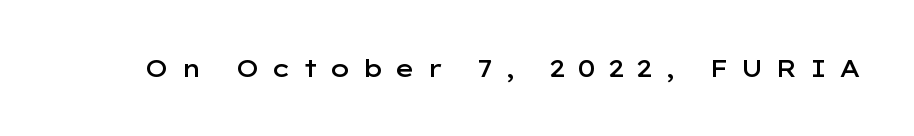
The image shows 24 px text type, upright; set unusually wide letter spacing (+0.48 em), not underlined.
